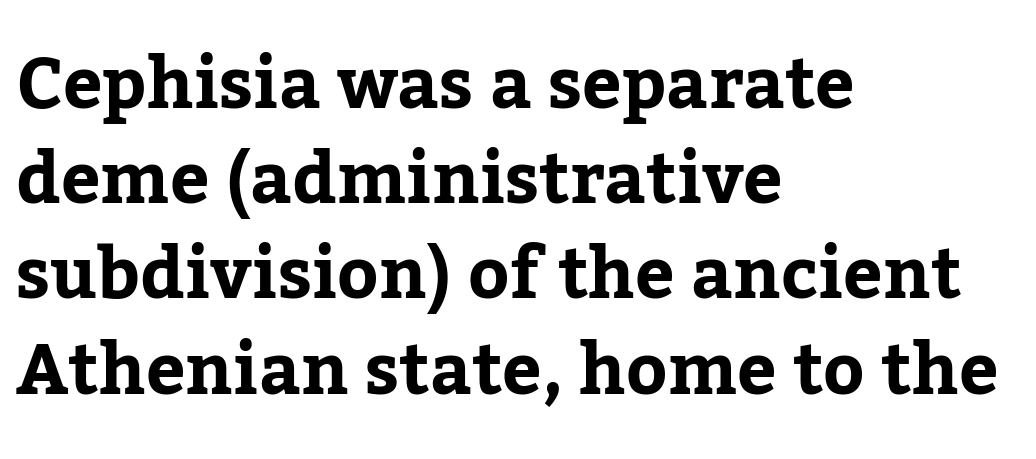
Compared with a centered layout, this one pins lines to the left instead. Note the varied advance widths — an 'i' is clearly narrower than an 'm'. The specimen omits any rule beneath the text block's lines. This rendering leaves character spacing at its baseline value. The line-height multiplier appears to be the usual default.
